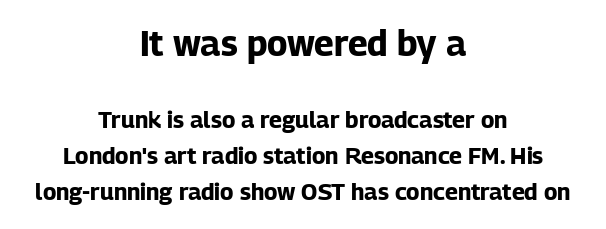
Q: Is the text bold? A: Yes.
Q: Is the text italic (slanted)? A: No, it is upright.
Q: Is the typeface a serif or a sans-serif typeface? A: Sans-serif.
Q: Is the text underlined? A: No.
Q: How is the paragraph aligned? A: Centered.
Q: Is the spacing between letters normal or unusually wide? A: Normal.
Q: Is the spacing between lines tight, normal or loose? A: Normal.
Q: Which block of text is set in a larger size, the first (top) or the second (bottom)? A: The first (top) one.
Q: Width (condensed, normal, or wide)? A: Normal.
Q: Stroke contrast? A: Low.
Q: x-height? A: Medium.
Q: Monospaced? A: No.
